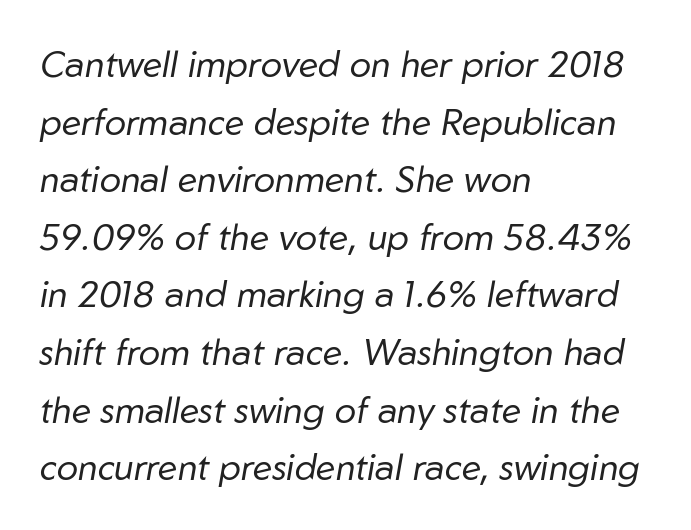
{"italic": "yes", "lean": "right", "slant_degrees": 10, "bold": "no", "weight": "regular", "width": "normal", "stroke_contrast": "low", "x_height": "medium", "monospaced": "no", "underline": "no", "align": "left", "line_spacing": "normal", "line_spacing_ratio": 1.6, "letter_spacing": "normal", "letter_spacing_em": 0.0, "glyph_px": 36}
